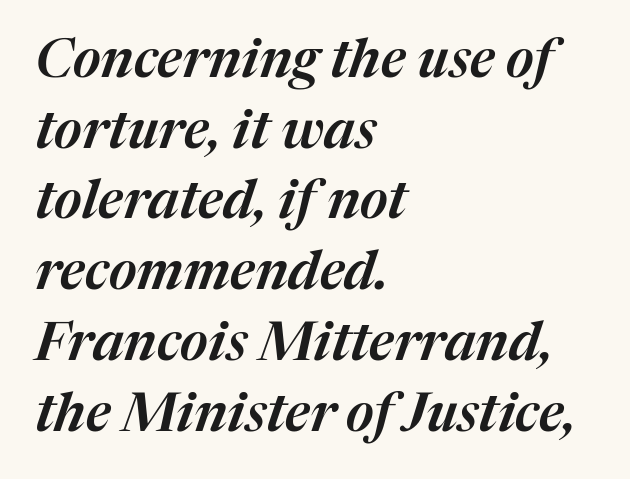
Q: Is the text italic (slanted)? A: Yes, it leans right by about 17 degrees.
Q: Is the text underlined? A: No.
Q: How is the paragraph aligned? A: Left-aligned.
Q: Is the spacing between letters normal or unusually wide? A: Normal.
Q: Is the spacing between lines tight, normal or loose? A: Normal.
Q: Width (condensed, normal, or wide)? A: Normal.
Q: Stroke contrast? A: Medium.
Q: x-height? A: Medium.
Q: Monospaced? A: No.
